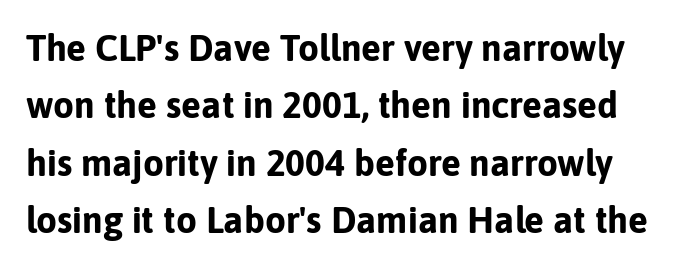
{"serif": "no", "italic": "no", "bold": "yes", "weight": "bold", "width": "normal", "stroke_contrast": "low", "x_height": "medium", "monospaced": "no", "underline": "no", "line_spacing": "normal", "line_spacing_ratio": 1.55, "letter_spacing": "normal", "letter_spacing_em": 0.0, "glyph_px": 37}
